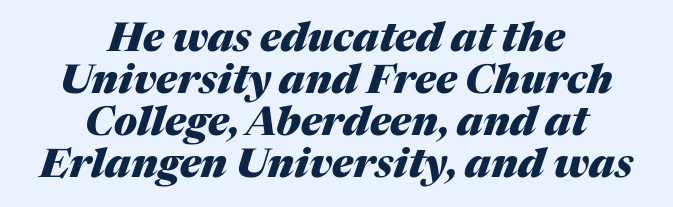
The image shows 40 px heavy type, italic (leaning right); set centered, tight line spacing (1.05x), normal letter spacing, not underlined; medium stroke contrast and a medium x-height.
